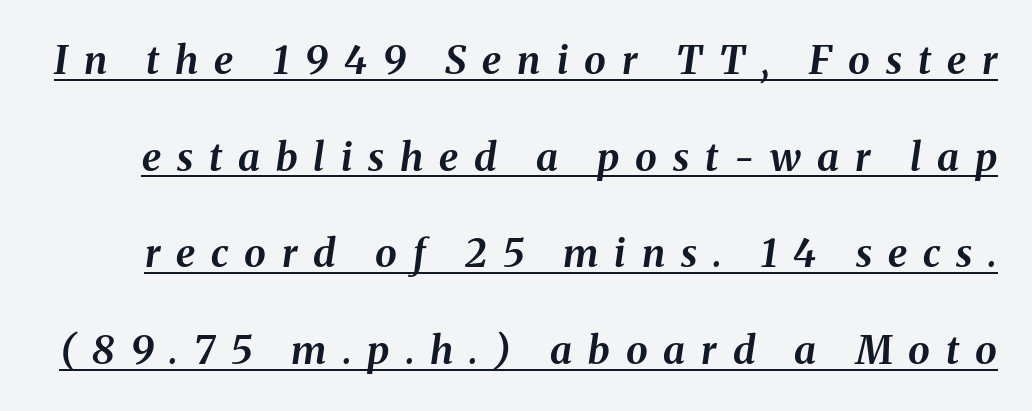
Q: Is the text bold? A: Yes.
Q: Is the text italic (slanted)? A: Yes, it leans right by about 8 degrees.
Q: Is the text underlined? A: Yes.
Q: Is the spacing between letters normal or unusually wide? A: Unusually wide.
Q: Is the spacing between lines tight, normal or loose? A: Loose.
Q: Width (condensed, normal, or wide)? A: Normal.
Q: Stroke contrast? A: Medium.
Q: x-height? A: Medium.
Q: Monospaced? A: No.
